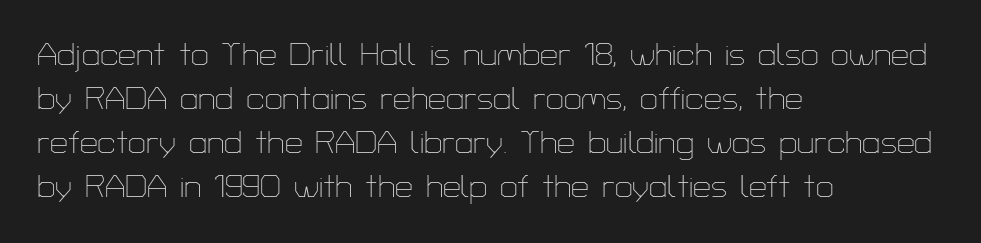
Q: Is the text bold? A: No.
Q: Is the text italic (slanted)? A: No, it is upright.
Q: Is the typeface a serif or a sans-serif typeface? A: Sans-serif.
Q: Is the text underlined? A: No.
Q: How is the paragraph aligned? A: Left-aligned.
Q: Is the spacing between letters normal or unusually wide? A: Normal.
Q: Is the spacing between lines tight, normal or loose? A: Normal.
Q: Width (condensed, normal, or wide)? A: Normal.
Q: Stroke contrast? A: Low.
Q: x-height? A: Medium.
Q: Monospaced? A: No.
